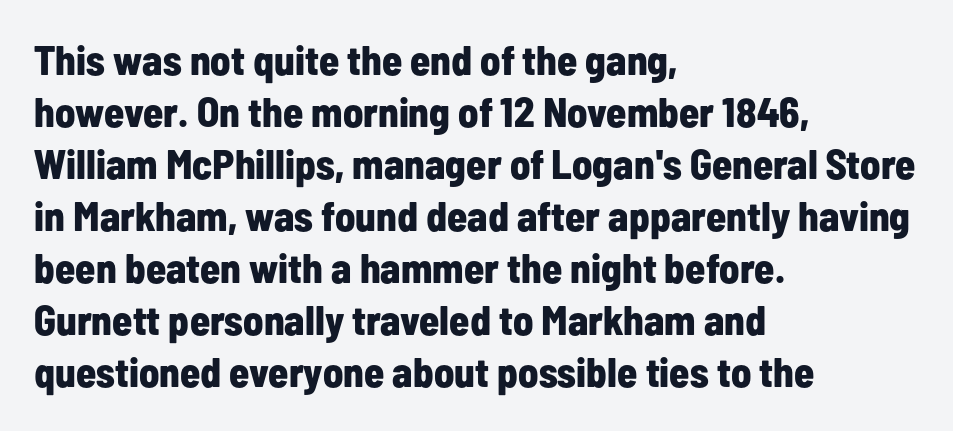
Q: Is the text bold? A: Yes.
Q: Is the text italic (slanted)? A: No, it is upright.
Q: Is the typeface a serif or a sans-serif typeface? A: Sans-serif.
Q: Is the text underlined? A: No.
Q: How is the paragraph aligned? A: Left-aligned.
Q: Is the spacing between letters normal or unusually wide? A: Normal.
Q: Is the spacing between lines tight, normal or loose? A: Normal.
Q: Width (condensed, normal, or wide)? A: Condensed.
Q: Stroke contrast? A: Low.
Q: x-height? A: Medium.
Q: Monospaced? A: No.
